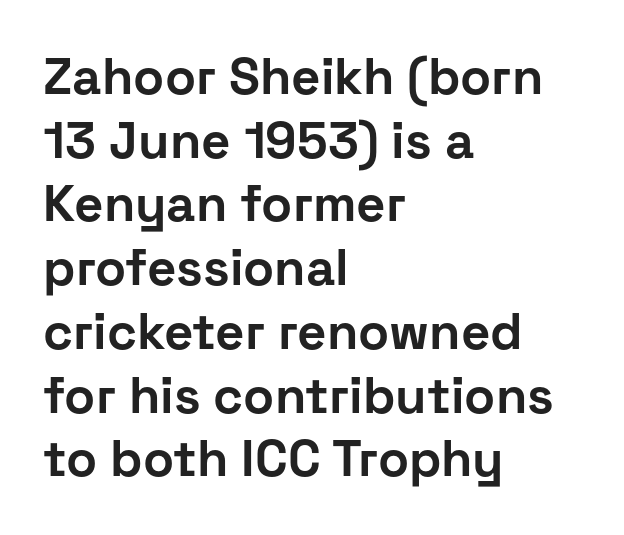
The image shows 51 px bold sans-serif type, upright; set left-aligned, normal line spacing (1.25x), normal letter spacing, not underlined; low stroke contrast and a medium x-height.
